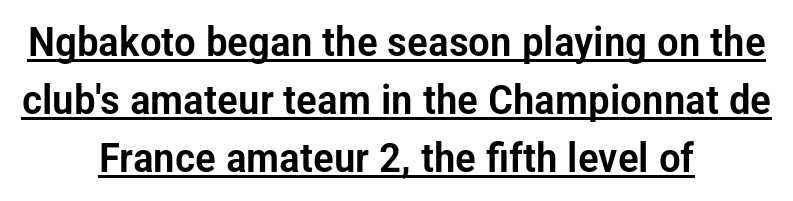
{"serif": "no", "italic": "no", "width": "condensed", "stroke_contrast": "low", "x_height": "medium", "monospaced": "no", "underline": "yes", "align": "center", "line_spacing": "normal", "line_spacing_ratio": 1.42, "letter_spacing": "normal", "letter_spacing_em": 0.0, "glyph_px": 41}
